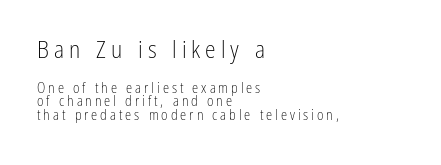
The face looks like a standard text weight, possibly lighter. Upright lettering throughout. Loose tracking; the words dissolve into strings of separated letters. Which of the two is more prominent by size? The first, at the top. The space between consecutive lines is stingy.
